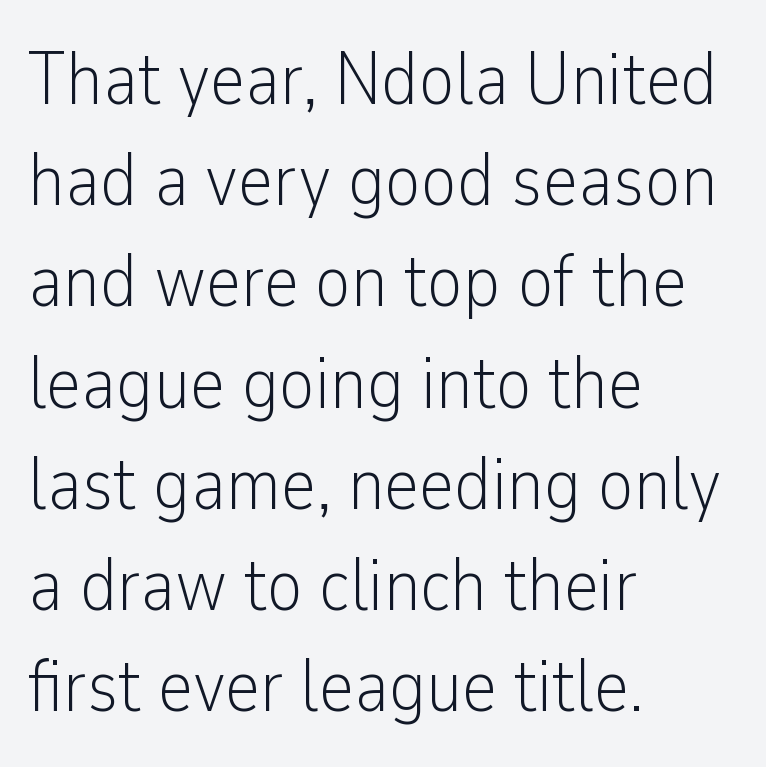
Q: Is the text bold? A: No.
Q: Is the text italic (slanted)? A: No, it is upright.
Q: Is the typeface a serif or a sans-serif typeface? A: Sans-serif.
Q: Is the text underlined? A: No.
Q: How is the paragraph aligned? A: Left-aligned.
Q: Is the spacing between letters normal or unusually wide? A: Normal.
Q: Is the spacing between lines tight, normal or loose? A: Normal.
Q: Width (condensed, normal, or wide)? A: Condensed.
Q: Stroke contrast? A: Low.
Q: x-height? A: Medium.
Q: Monospaced? A: No.
